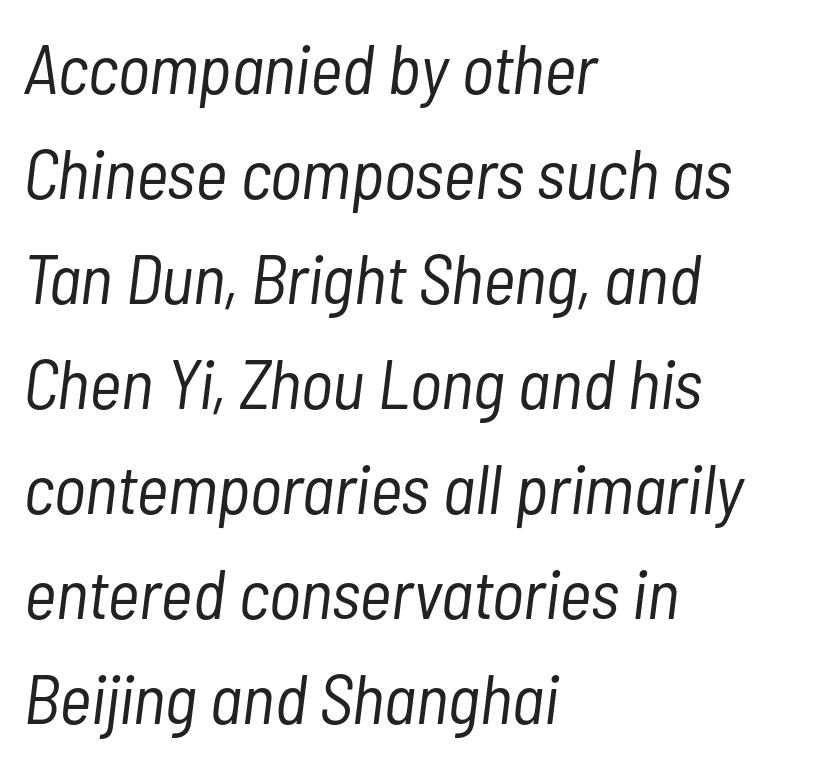
The image shows 70 px light, condensed type, italic (leaning right); set left-aligned, normal line spacing (1.5x), normal letter spacing, not underlined; low stroke contrast and a medium x-height.
